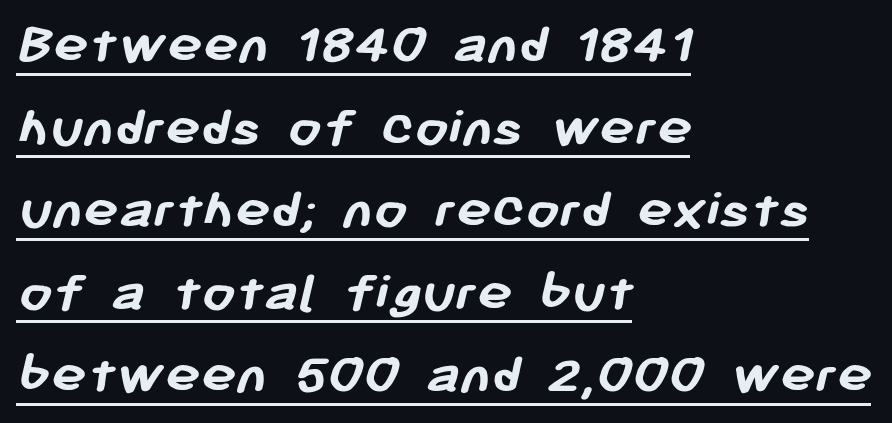
{"serif": "no", "bold": "yes", "weight": "semibold", "width": "normal", "stroke_contrast": "low", "x_height": "medium", "monospaced": "no", "underline": "yes", "align": "left", "line_spacing": "normal", "line_spacing_ratio": 1.4, "letter_spacing": "normal", "letter_spacing_em": 0.0, "glyph_px": 59}
